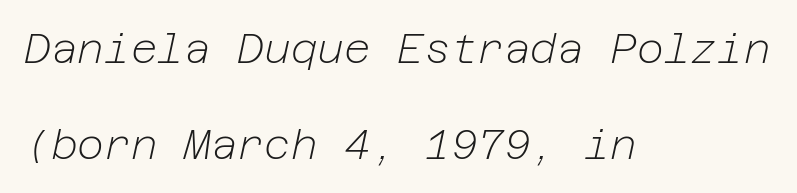
Compared with a typical body face, this is equally light or lighter still. You could call the tracking neutral — neither tight nor loose. The designer dialed line spacing up above the default. Nobody drew a line under any word here. Would a proofreader flag this as italicized? Yes. The rendering anchors every line to the left-hand side.
